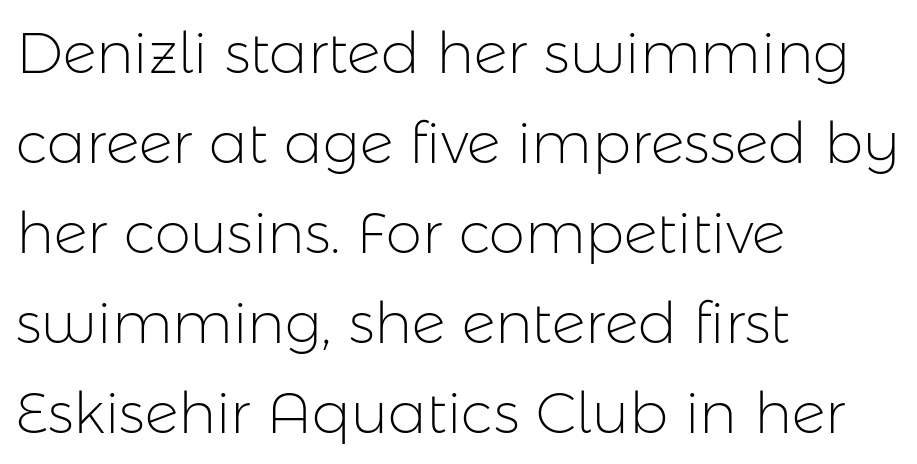
Q: Is the text bold? A: No.
Q: Is the text italic (slanted)? A: No, it is upright.
Q: Is the typeface a serif or a sans-serif typeface? A: Sans-serif.
Q: Is the text underlined? A: No.
Q: How is the paragraph aligned? A: Left-aligned.
Q: Is the spacing between letters normal or unusually wide? A: Normal.
Q: Is the spacing between lines tight, normal or loose? A: Normal.
Q: Width (condensed, normal, or wide)? A: Normal.
Q: Stroke contrast? A: Low.
Q: x-height? A: Medium.
Q: Monospaced? A: No.
